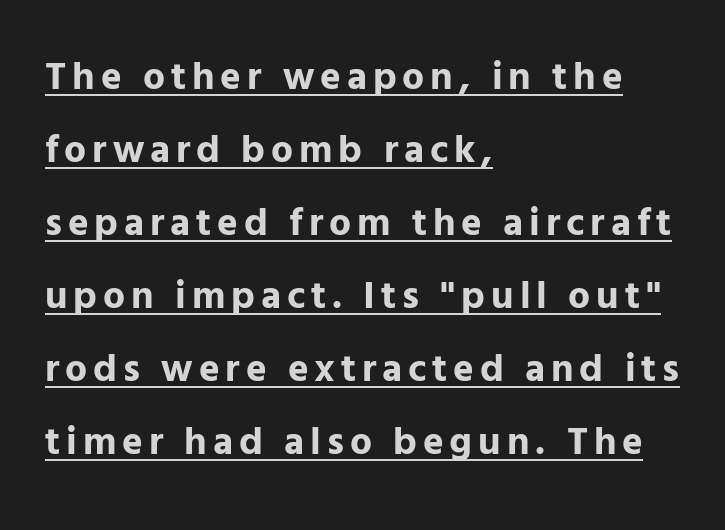
{"serif": "no", "italic": "no", "bold": "yes", "weight": "bold", "width": "normal", "stroke_contrast": "low", "x_height": "medium", "monospaced": "no", "underline": "yes", "align": "left", "line_spacing_ratio": 1.87, "glyph_px": 39}
